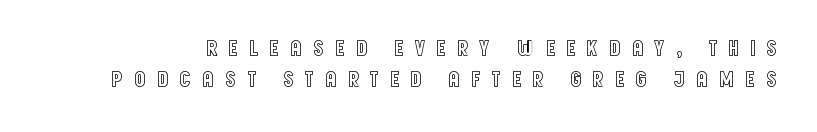
Q: Is the text italic (slanted)? A: No, it is upright.
Q: Is the text underlined? A: No.
Q: Is the spacing between letters normal or unusually wide? A: Unusually wide.
Q: Is the spacing between lines tight, normal or loose? A: Normal.
